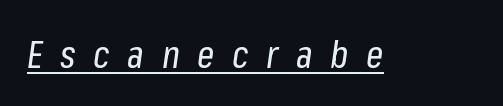
The image shows 38 px regular-weight, condensed type, italic (leaning right); set unusually wide letter spacing (+0.46 em), underlined; low stroke contrast and a medium x-height.
